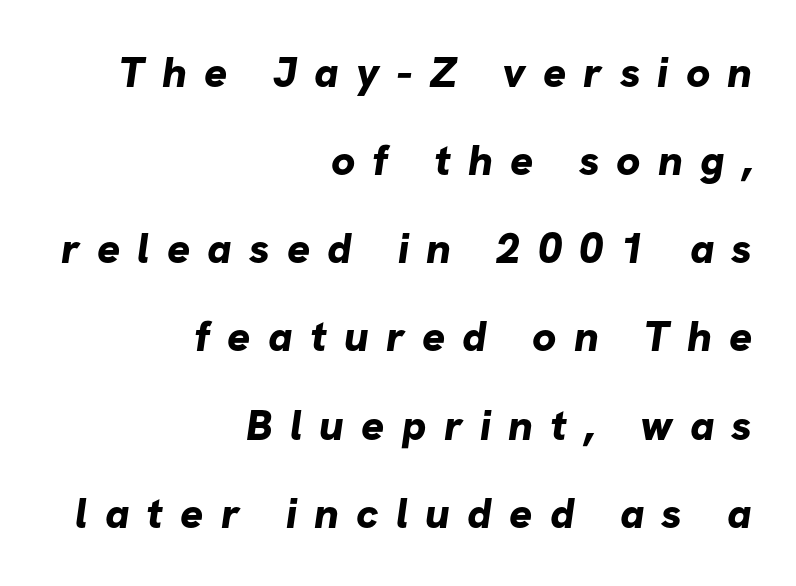
{"serif": "no", "bold": "yes", "weight": "bold", "width": "normal", "stroke_contrast": "low", "x_height": "medium", "monospaced": "no", "underline": "no", "align": "right", "line_spacing": "loose", "line_spacing_ratio": 2.05, "letter_spacing": "wide", "letter_spacing_em": 0.4, "glyph_px": 43}
